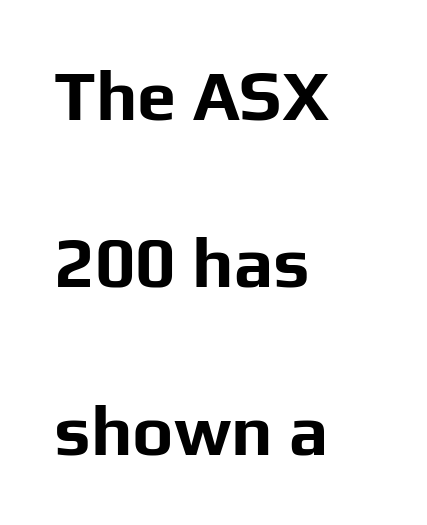
The image shows 70 px bold sans-serif type, upright; set left-aligned, loose line spacing (2.39x), normal letter spacing, not underlined; low stroke contrast and a medium x-height.
